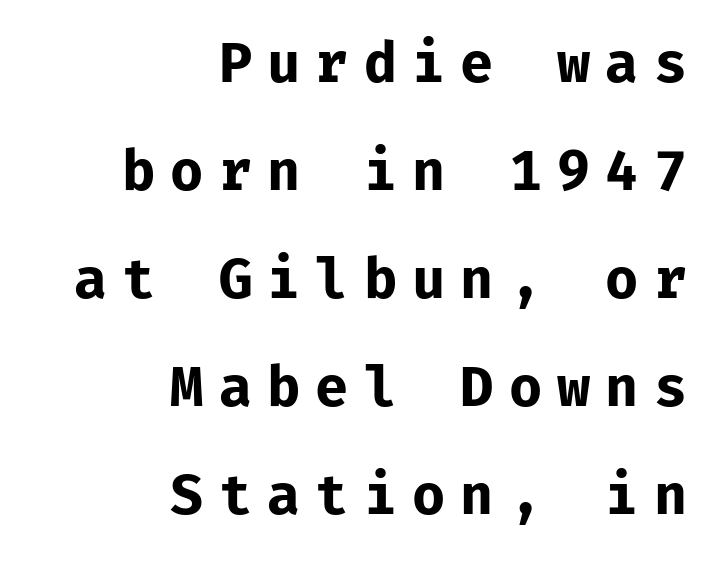
{"serif": "no", "italic": "no", "bold": "yes", "weight": "bold", "width": "normal", "stroke_contrast": "low", "x_height": "medium", "underline": "no", "align": "right", "line_spacing": "loose", "line_spacing_ratio": 2.0, "letter_spacing": "wide", "letter_spacing_em": 0.28, "glyph_px": 54}
